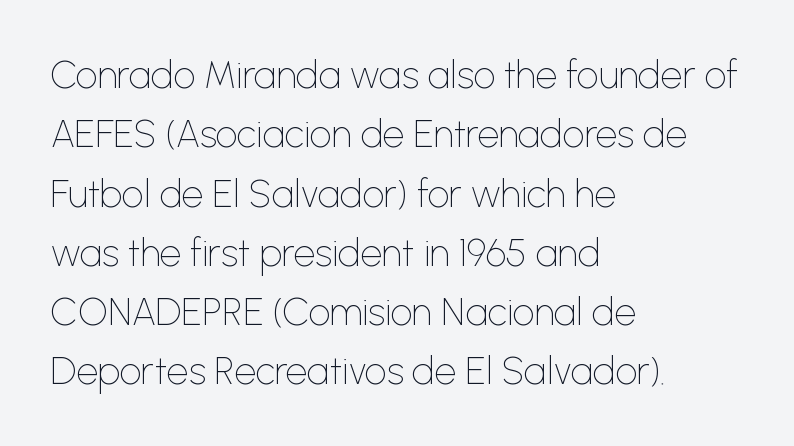
The image shows 38 px thin sans-serif type, upright; set left-aligned, normal line spacing (1.56x), normal letter spacing, not underlined; low stroke contrast and a medium x-height.
